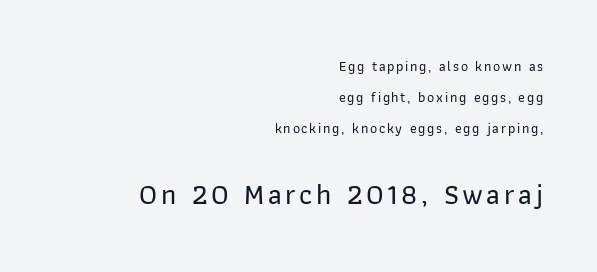
The rag falls on the left side of this text block. Each new line begins a long way beneath the previous one. The passage shown is not underscored anywhere. This sample has the flowing, uneven cadence of proportional lettering. To sum up the face: it is a sans, with no serifs. Ascenders rise straight up at ninety degrees.
